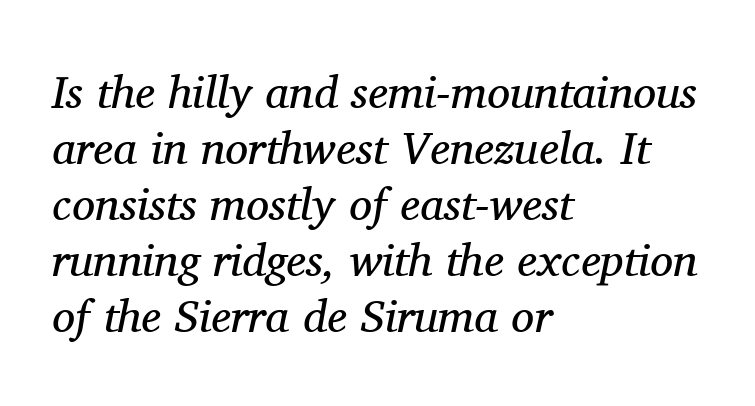
{"serif": "yes", "italic": "yes", "lean": "right", "slant_degrees": 11, "bold": "no", "weight": "regular", "width": "normal", "stroke_contrast": "medium", "x_height": "medium", "monospaced": "no", "underline": "no", "align": "left", "line_spacing_ratio": 1.22, "letter_spacing": "normal", "letter_spacing_em": 0.0, "glyph_px": 46}
